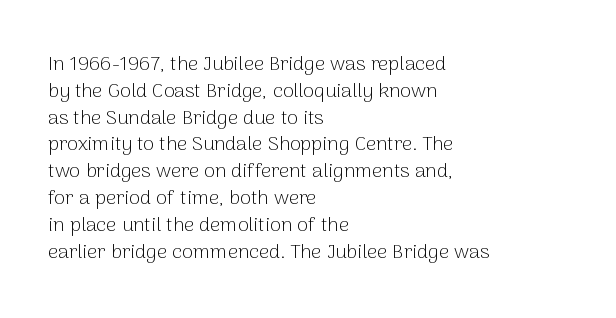
The image shows 20 px text type, upright; set left-aligned, normal line spacing (1.34x), normal letter spacing, not underlined.
